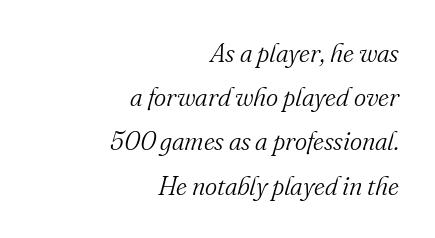
Q: Is the text bold? A: No.
Q: Is the text italic (slanted)? A: Yes, it leans right by about 16 degrees.
Q: Is the text underlined? A: No.
Q: How is the paragraph aligned? A: Right-aligned.
Q: Is the spacing between letters normal or unusually wide? A: Normal.
Q: Is the spacing between lines tight, normal or loose? A: Normal.
